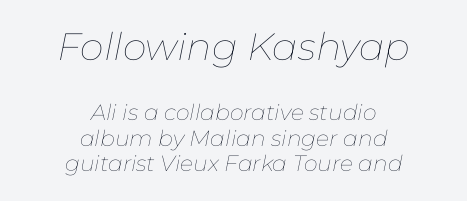
The image shows 38 px thin type, italic (leaning right); set centered, line spacing 1.17x, normal letter spacing, not underlined; the first (top) block is 1.73x larger; low stroke contrast and a medium x-height.
